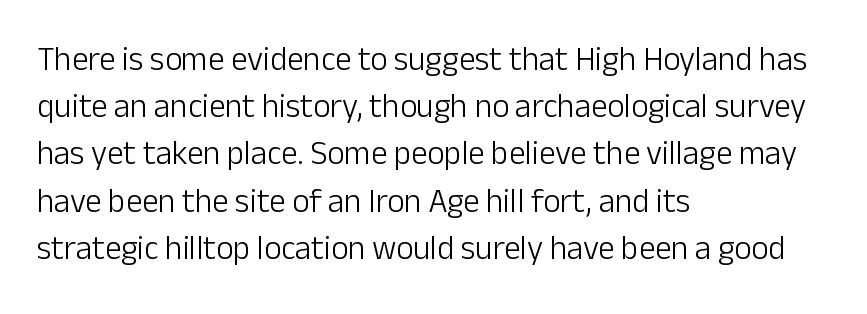
The letters carry no serifs — their stems end cleanly without finishing strokes. Each line starts at the same left margin while the right side varies. Compared with typical paragraphs, the rows here are spaced about the same. The lettering stays uniformly vertical, giving the passage a roman look. Note the varied advance widths — an 'i' is clearly narrower than an 'm'. You could call the tracking neutral — neither tight nor loose.
